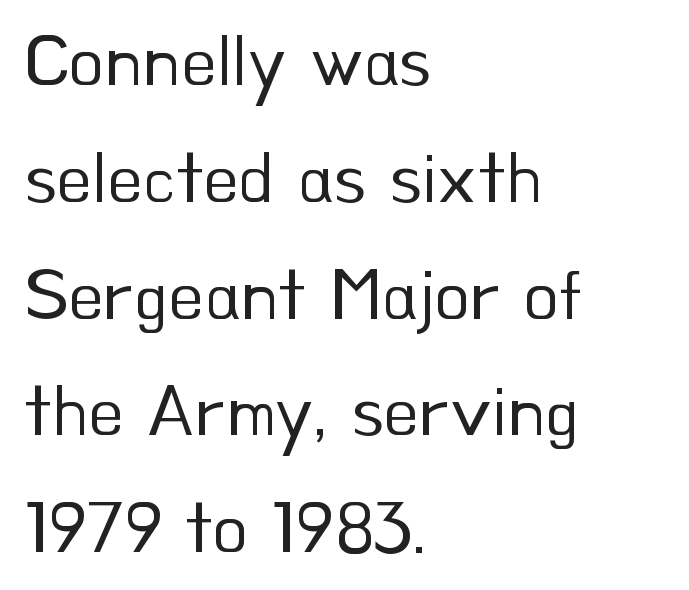
Check where the strokes stop: nothing finishes them off — pure sans. Every character sits straight up, as roman type does. Stem width sits at or under what a default text font uses. The area under the type is left untouched.
